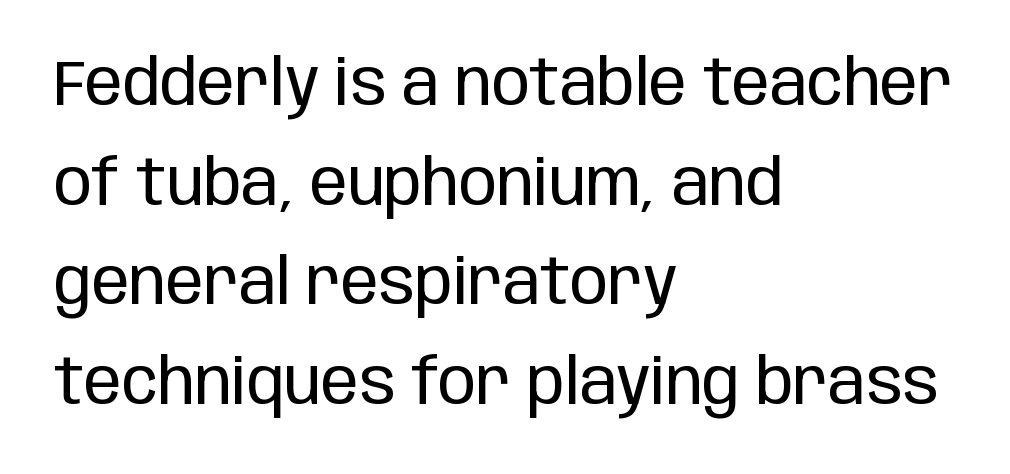
{"serif": "no", "italic": "no", "bold": "no", "weight": "regular", "width": "condensed", "stroke_contrast": "low", "x_height": "large", "monospaced": "no", "underline": "no", "align": "left", "line_spacing": "normal", "line_spacing_ratio": 1.58, "letter_spacing": "normal", "letter_spacing_em": 0.0, "glyph_px": 63}
